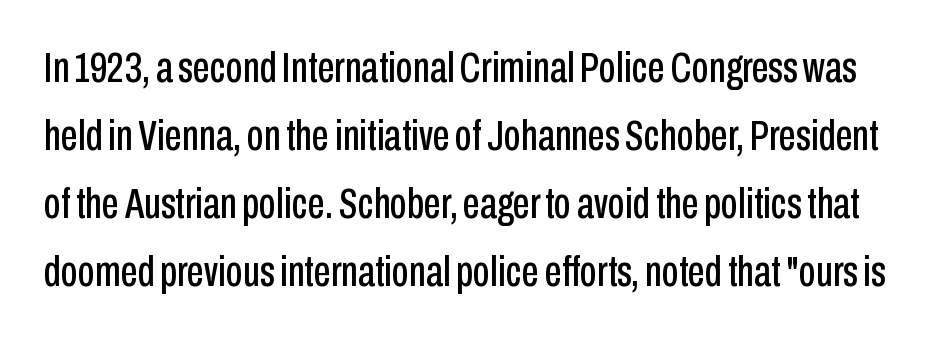
Vertically, the passage feels balanced, rows spaced as you'd expect. Note the varied advance widths — an 'i' is clearly narrower than an 'm'. Characters follow at the spacing the type designer built in. The text was rendered using a sans face with plain stroke endings. Each row of text sits above clean, open space.
